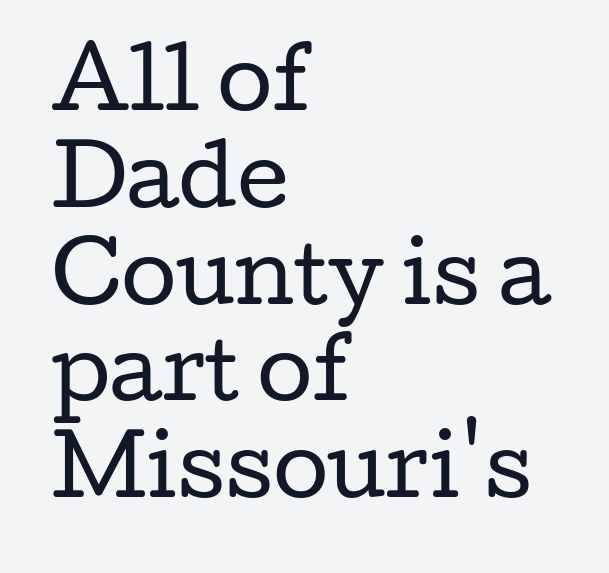
Q: Is the text bold? A: No.
Q: Is the text italic (slanted)? A: No, it is upright.
Q: Is the typeface a serif or a sans-serif typeface? A: Serif.
Q: Is the text underlined? A: No.
Q: How is the paragraph aligned? A: Left-aligned.
Q: Is the spacing between letters normal or unusually wide? A: Normal.
Q: Width (condensed, normal, or wide)? A: Wide.
Q: Stroke contrast? A: Low.
Q: x-height? A: Medium.
Q: Monospaced? A: No.
